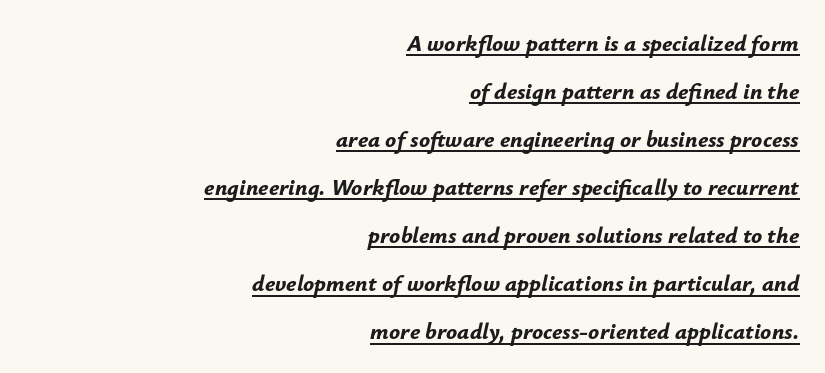
Is the letter spacing exaggerated? No — it looks like the ordinary default. Compared with ordinary roman type, these characters are visibly tilted. Regarding leading, the lines here are spaced well apart. The sample's only ornament is a line tracing under the words. The letters are bold, with thick, heavy strokes.
